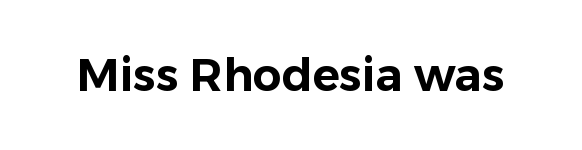
{"serif": "no", "italic": "no", "width": "normal", "stroke_contrast": "low", "x_height": "medium", "monospaced": "no", "underline": "no", "letter_spacing": "normal", "letter_spacing_em": 0.0, "glyph_px": 45}
